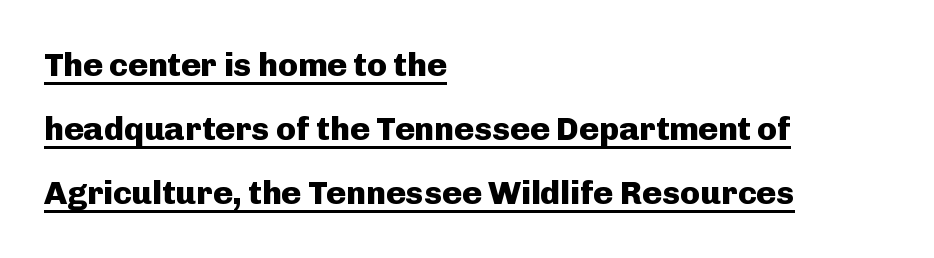
This sample uses plain, unmodified letter spacing. You can see a thin bar hugging the bottom of the glyphs. It's the straight-up-and-down kind of type. In terms of leading, this rendering errs on the spacious side. These lines are set flush left with a ragged right edge.
